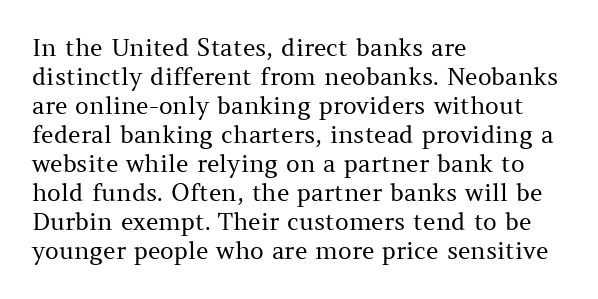
Q: Is the text bold? A: No.
Q: Is the text italic (slanted)? A: No, it is upright.
Q: Is the text underlined? A: No.
Q: How is the paragraph aligned? A: Left-aligned.
Q: Is the spacing between letters normal or unusually wide? A: Normal.
